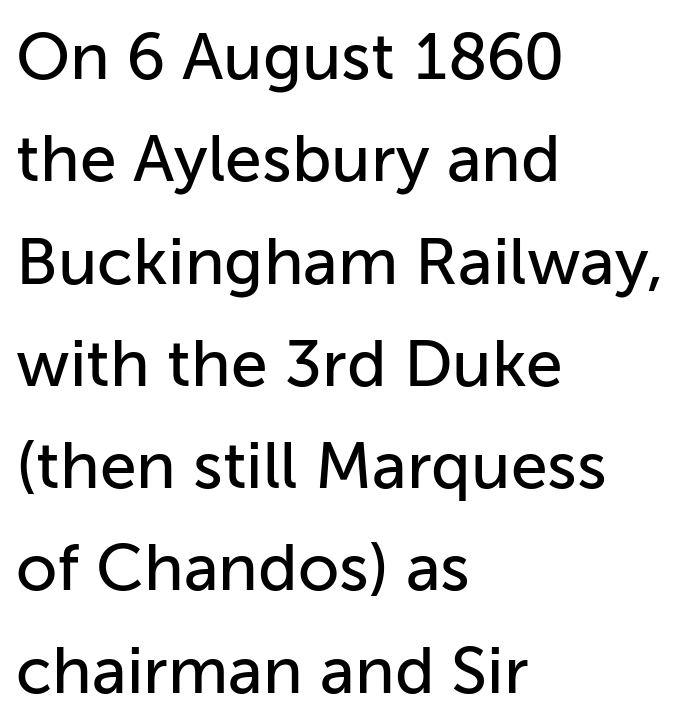
The image shows 66 px sans-serif type, upright; set left-aligned, normal line spacing (1.55x), normal letter spacing, not underlined; low stroke contrast and a medium x-height.
